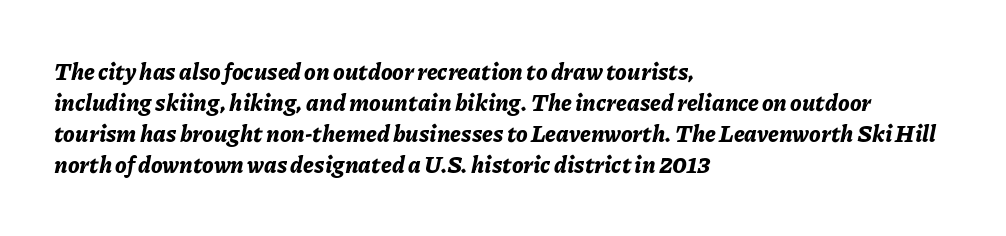
Q: Is the text bold? A: Yes.
Q: Is the text italic (slanted)? A: Yes, it leans right by about 11 degrees.
Q: Is the text underlined? A: No.
Q: How is the paragraph aligned? A: Left-aligned.
Q: Is the spacing between letters normal or unusually wide? A: Normal.
Q: Is the spacing between lines tight, normal or loose? A: Normal.
